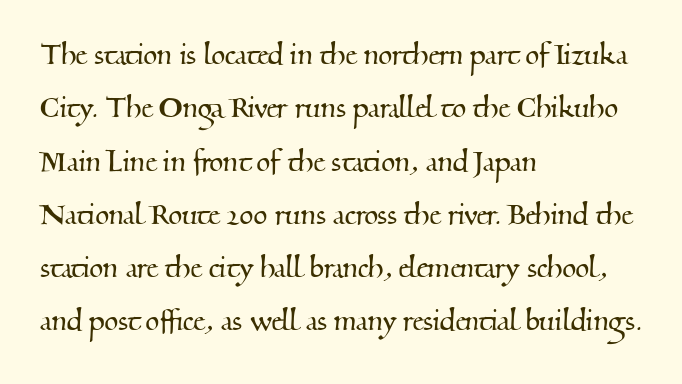
The tracking reads as untouched default to a designer's eye. These lines stack with their left ends in a neat column. The area under the type is left untouched. Note the varied advance widths — an 'i' is clearly narrower than an 'm'.
